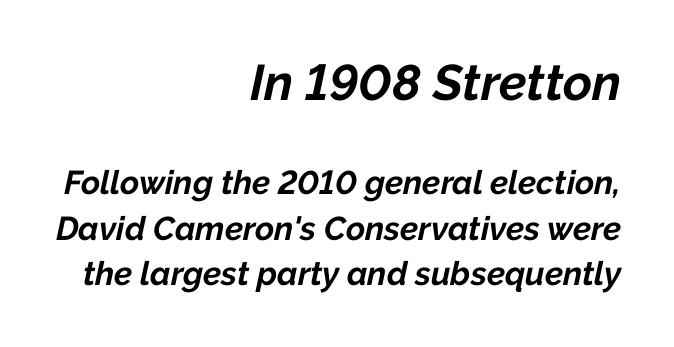
The image shows 50 px bold type, italic (leaning right); set right-aligned, normal line spacing (1.38x), normal letter spacing, not underlined; the first (top) block is 1.52x larger; low stroke contrast and a medium x-height.
